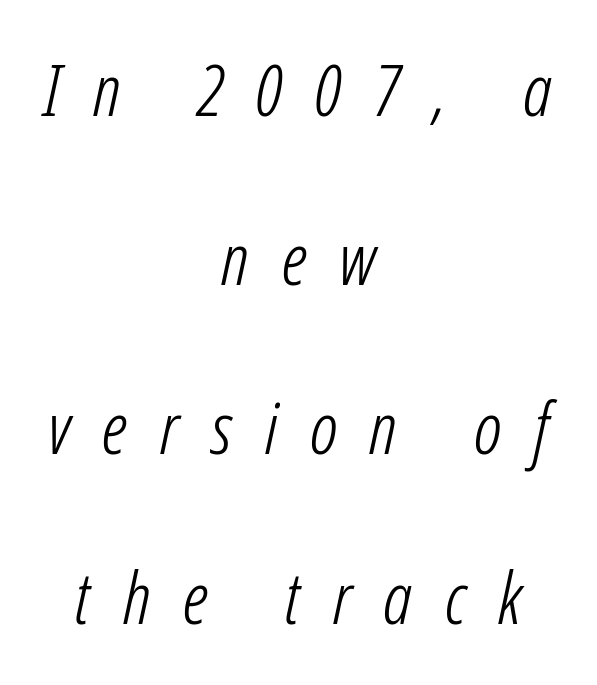
The image shows 72 px light, condensed type, italic (leaning right); set centered, loose line spacing (2.35x), unusually wide letter spacing (+0.45 em), not underlined; low stroke contrast and a medium x-height.
